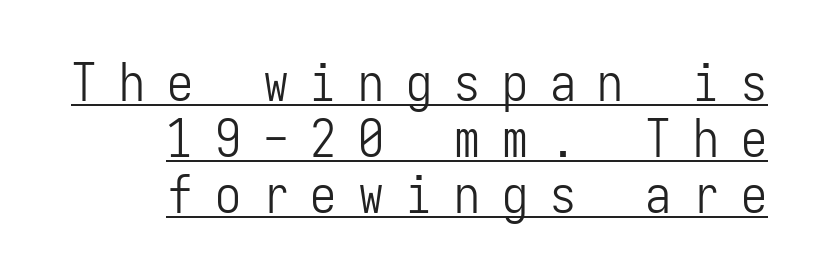
{"serif": "no", "italic": "no", "bold": "no", "weight": "light", "width": "condensed", "stroke_contrast": "low", "x_height": "medium", "monospaced": "yes", "underline": "yes", "align": "right", "line_spacing": "tight", "line_spacing_ratio": 1.08, "letter_spacing": "wide", "letter_spacing_em": 0.42, "glyph_px": 52}
